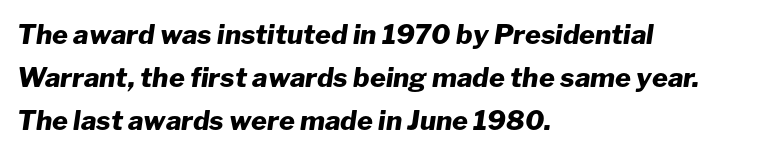
Compared with ordinary roman type, these characters are visibly tilted. No word sits above an underline. The typesetter chose a ragged-right arrangement here. Short note: letters normally spaced. The line-height multiplier appears to be the usual default.
